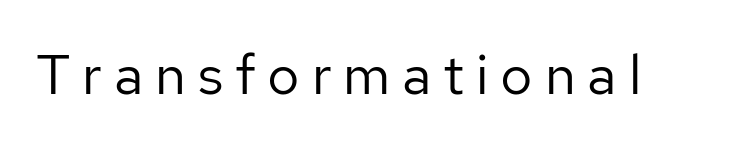
Rule under the text: the space is simply empty. This rendering widens character spacing well past its baseline value. No italicization has been applied; the sample stays upright. Each stroke keeps to a modest, everyday thickness or less. Is this a fixed-width face? No — the glyphs have proportional, varying widths. The rendering shows plain stroke endings on the letterforms — a sans-serif design.
